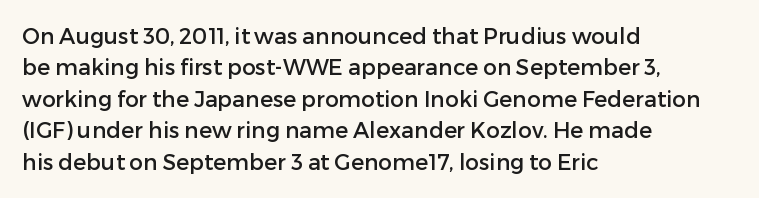
{"italic": "no", "underline": "no", "align": "left", "line_spacing": "normal", "line_spacing_ratio": 1.43, "letter_spacing": "normal", "letter_spacing_em": 0.0, "glyph_px": 22}
